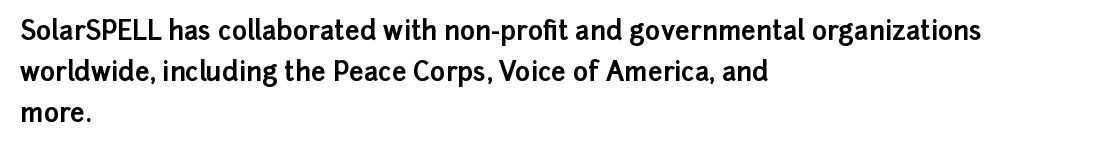
The image shows 26 px bold type, upright; set left-aligned, normal line spacing (1.58x), normal letter spacing, not underlined.
